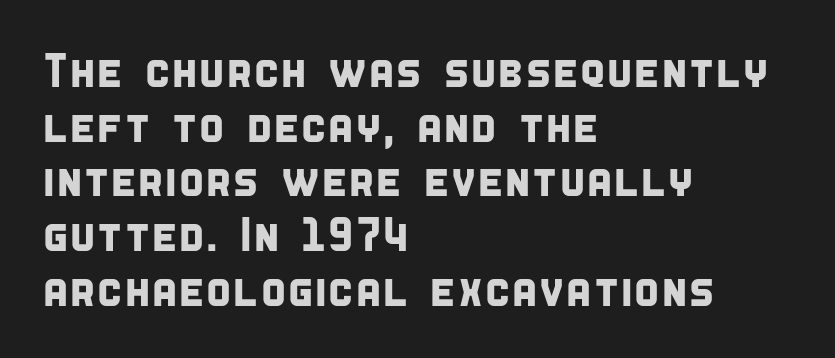
{"serif": "no", "width": "condensed", "stroke_contrast": "low", "x_height": "large", "monospaced": "no", "underline": "no", "align": "left", "line_spacing": "tight", "line_spacing_ratio": 1.14, "letter_spacing": "normal", "letter_spacing_em": 0.0, "glyph_px": 48}
